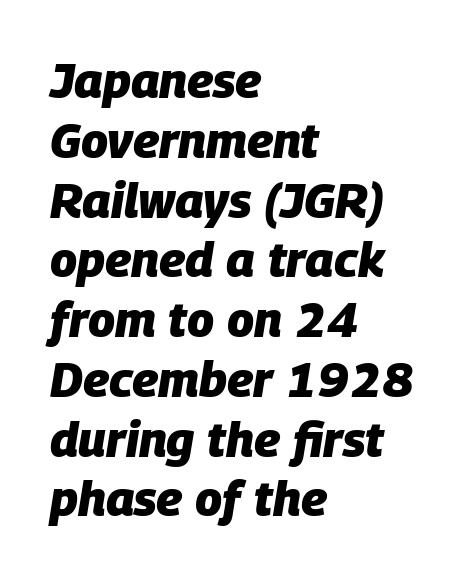
Glance below the letters and you will spot only blank space. You could not count columns in this text — the font is proportionally spaced. The face used here is rendered with its standard letterfit. The passage shown is emphatically bold.
